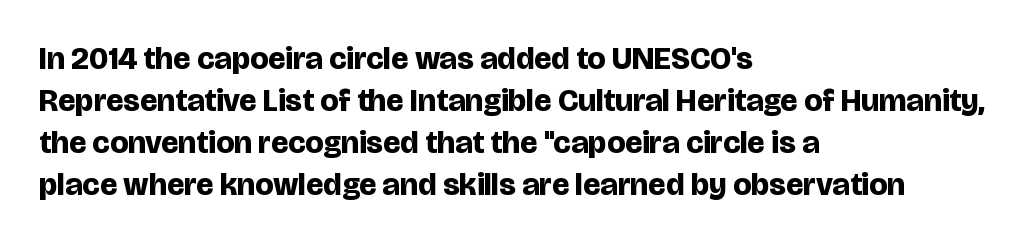
{"serif": "no", "italic": "no", "bold": "yes", "weight": "bold", "width": "normal", "stroke_contrast": "low", "x_height": "large", "monospaced": "no", "underline": "no", "align": "left", "line_spacing": "normal", "line_spacing_ratio": 1.31, "letter_spacing": "normal", "letter_spacing_em": 0.0, "glyph_px": 32}
